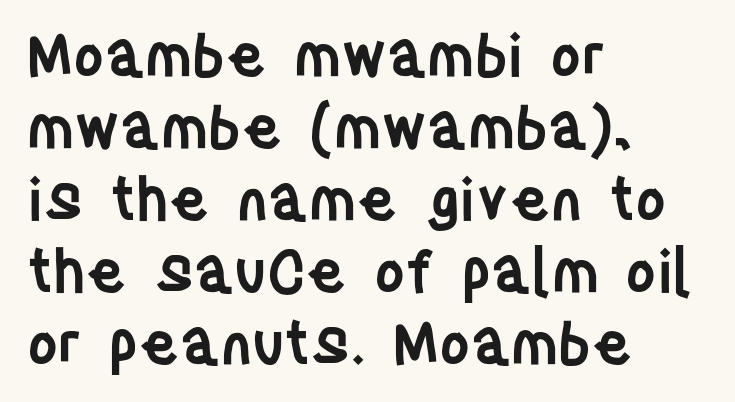
The glyphs have the mass of a demibold cut, below bold. Looks like regular typesetting: each glyph gets only the width it needs. In terms of letterspacing, this is plain default setting. Classification — sans serif. The specimen reads as upright at a glance.
